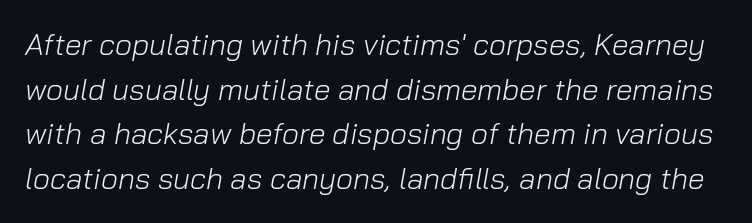
The image shows 30 px light type, italic (leaning right); set normal line spacing (1.49x), normal letter spacing, not underlined; low stroke contrast and a medium x-height.
